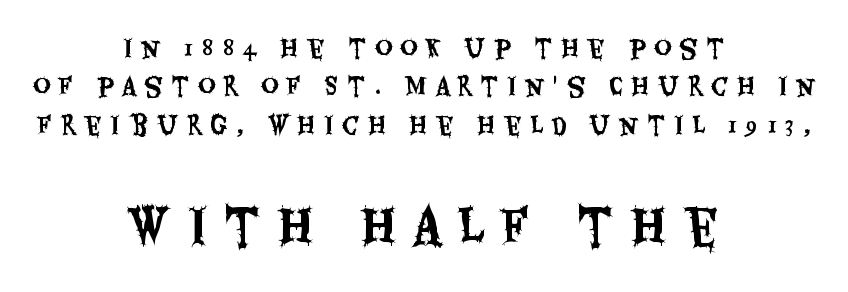
Q: Is the text italic (slanted)? A: No, it is upright.
Q: Is the typeface a serif or a sans-serif typeface? A: Sans-serif.
Q: Is the text underlined? A: No.
Q: How is the paragraph aligned? A: Centered.
Q: Is the spacing between letters normal or unusually wide? A: Unusually wide.
Q: Is the spacing between lines tight, normal or loose? A: Normal.
Q: Which block of text is set in a larger size, the first (top) or the second (bottom)? A: The second (bottom) one.
Q: Width (condensed, normal, or wide)? A: Condensed.
Q: Stroke contrast? A: Medium.
Q: x-height? A: Large.
Q: Monospaced? A: No.
